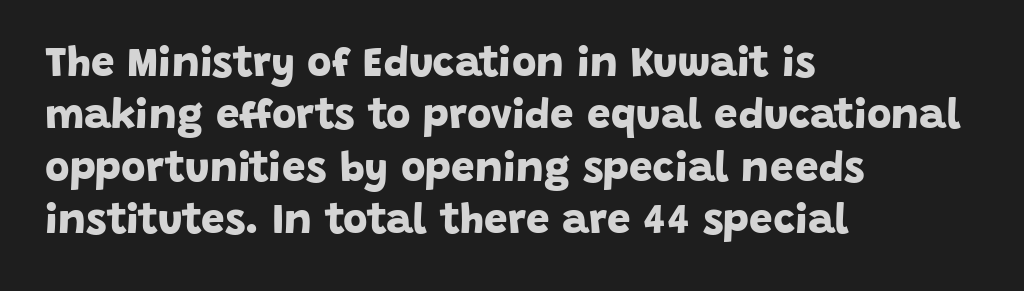
{"serif": "no", "bold": "yes", "weight": "bold", "width": "normal", "stroke_contrast": "low", "x_height": "large", "monospaced": "no", "underline": "no", "align": "left", "line_spacing": "normal", "line_spacing_ratio": 1.25, "letter_spacing": "normal", "letter_spacing_em": 0.0, "glyph_px": 42}
